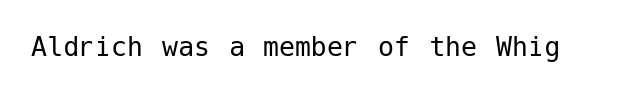
{"serif": "no", "italic": "no", "bold": "no", "weight": "regular", "width": "normal", "stroke_contrast": "low", "x_height": "medium", "underline": "no", "letter_spacing": "normal", "letter_spacing_em": 0.0, "glyph_px": 32}
